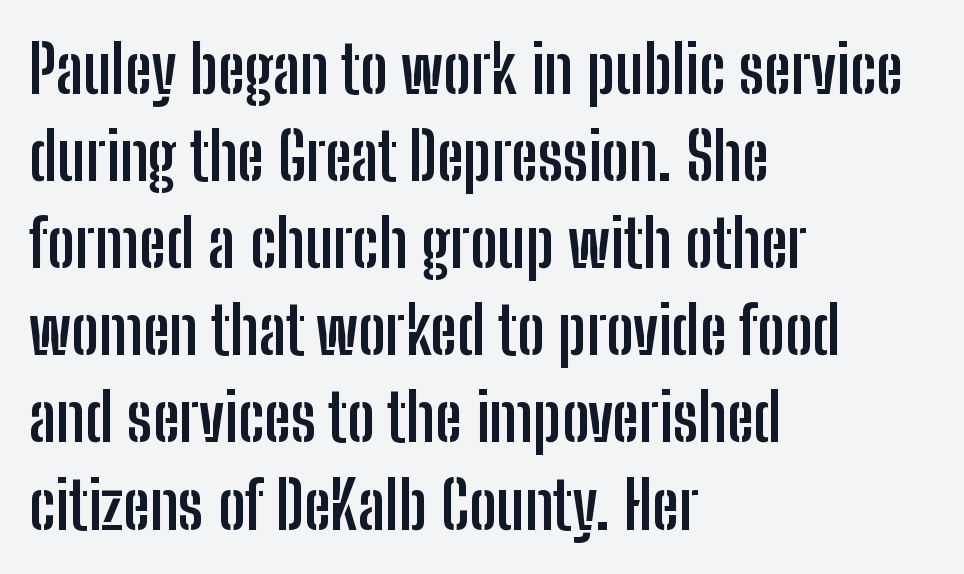
Q: Is the text bold? A: Yes.
Q: Is the text italic (slanted)? A: No, it is upright.
Q: Is the typeface a serif or a sans-serif typeface? A: Sans-serif.
Q: Is the text underlined? A: No.
Q: How is the paragraph aligned? A: Left-aligned.
Q: Is the spacing between letters normal or unusually wide? A: Normal.
Q: Is the spacing between lines tight, normal or loose? A: Normal.
Q: Width (condensed, normal, or wide)? A: Condensed.
Q: Stroke contrast? A: Low.
Q: x-height? A: Medium.
Q: Monospaced? A: No.
